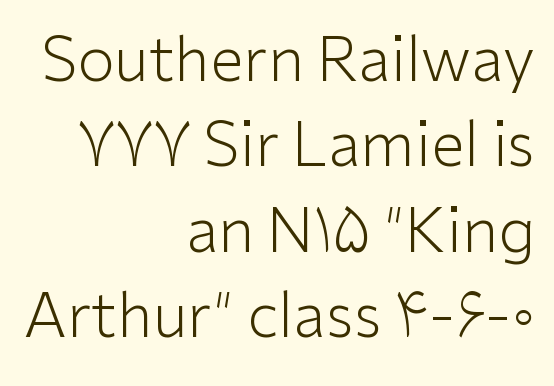
{"serif": "no", "italic": "no", "bold": "no", "weight": "light", "width": "normal", "stroke_contrast": "low", "x_height": "medium", "monospaced": "no", "underline": "no", "align": "right", "line_spacing": "normal", "line_spacing_ratio": 1.4, "letter_spacing": "normal", "letter_spacing_em": 0.0, "glyph_px": 61}
